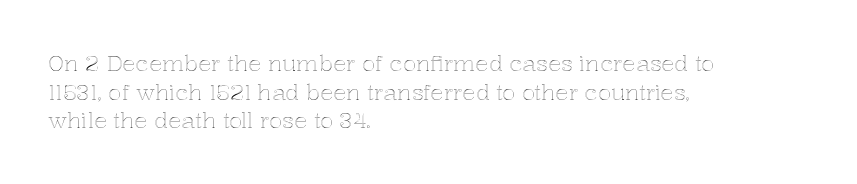
Q: Is the text italic (slanted)? A: No, it is upright.
Q: Is the text underlined? A: No.
Q: How is the paragraph aligned? A: Left-aligned.
Q: Is the spacing between letters normal or unusually wide? A: Normal.
Q: Is the spacing between lines tight, normal or loose? A: Normal.
